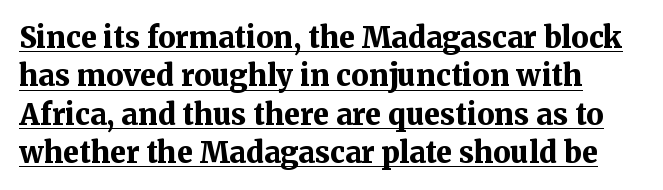
Q: Is the text bold? A: Yes.
Q: Is the text italic (slanted)? A: No, it is upright.
Q: Is the typeface a serif or a sans-serif typeface? A: Serif.
Q: Is the text underlined? A: Yes.
Q: Is the spacing between letters normal or unusually wide? A: Normal.
Q: Is the spacing between lines tight, normal or loose? A: Normal.
Q: Width (condensed, normal, or wide)? A: Normal.
Q: Stroke contrast? A: Medium.
Q: x-height? A: Medium.
Q: Monospaced? A: No.
